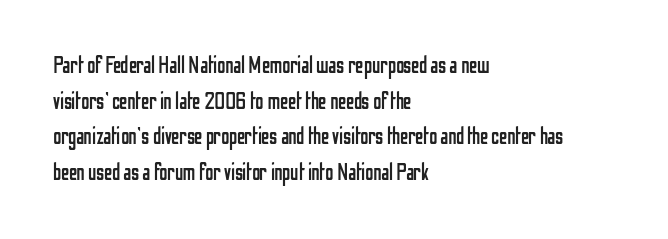
{"italic": "no", "bold": "no", "underline": "no", "align": "left", "line_spacing": "normal", "line_spacing_ratio": 1.55, "letter_spacing": "normal", "letter_spacing_em": 0.0, "glyph_px": 23}
